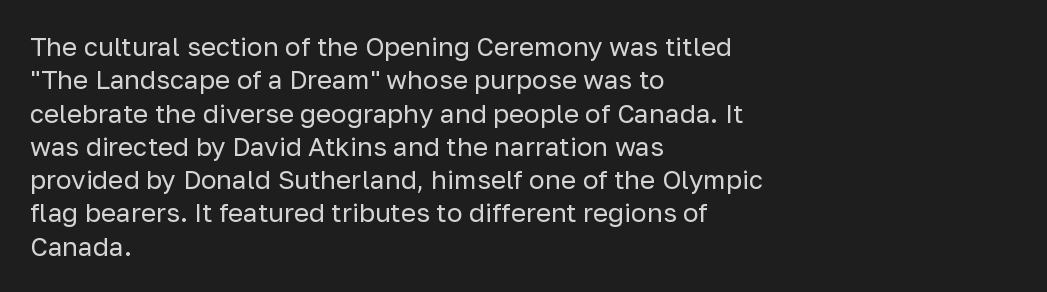
Q: Is the text bold? A: No.
Q: Is the text italic (slanted)? A: No, it is upright.
Q: Is the text underlined? A: No.
Q: How is the paragraph aligned? A: Left-aligned.
Q: Is the spacing between letters normal or unusually wide? A: Normal.
Q: Is the spacing between lines tight, normal or loose? A: Normal.
